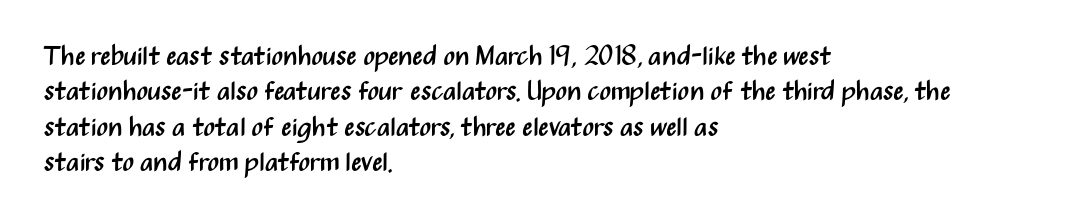
The image shows 27 px text type, upright; set left-aligned, normal line spacing (1.31x), normal letter spacing, not underlined.
